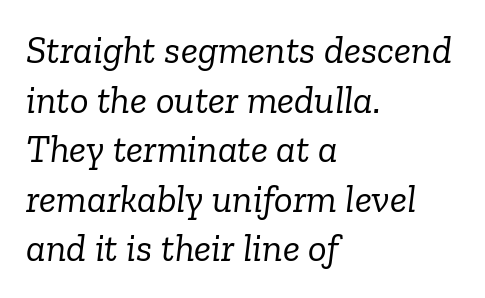
{"serif": "yes", "italic": "yes", "lean": "right", "slant_degrees": 6, "bold": "no", "weight": "light", "width": "normal", "stroke_contrast": "low", "x_height": "medium", "monospaced": "no", "underline": "no", "align": "left", "line_spacing": "normal", "line_spacing_ratio": 1.27, "letter_spacing": "normal", "letter_spacing_em": 0.0, "glyph_px": 39}
